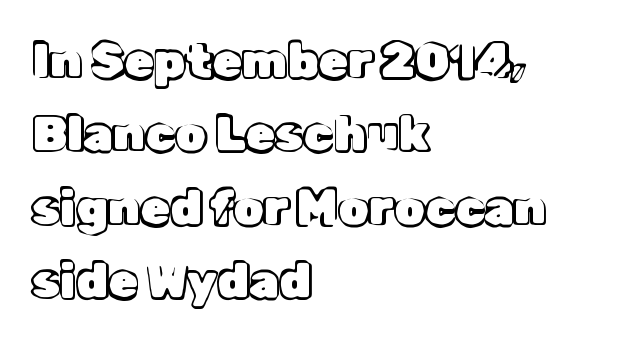
The face used here is rendered with its standard letterfit. Rendered with straight, roman letterforms. The specimen omits any rule beneath the text block's lines. Baseline-to-baseline distance is the conventional proportion of letter height. The rendering uses natural spacing where letterforms have individual widths.
